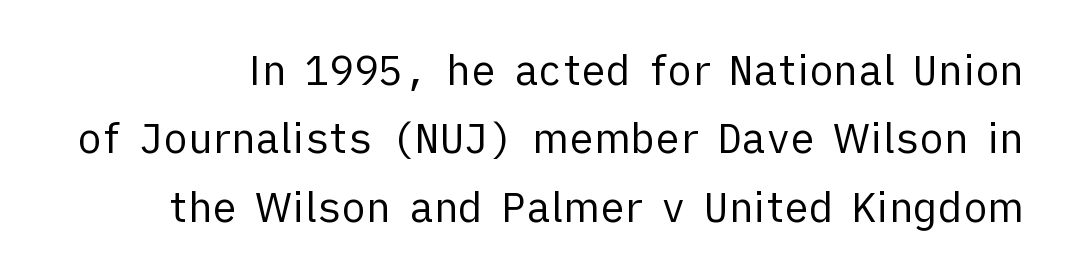
The image shows 41 px regular-weight sans-serif type, upright; set normal line spacing (1.67x), normal letter spacing, not underlined; low stroke contrast and a medium x-height.
